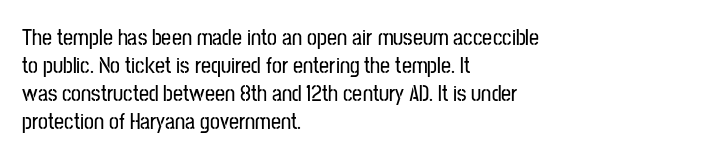
Q: Is the text italic (slanted)? A: No, it is upright.
Q: Is the text underlined? A: No.
Q: How is the paragraph aligned? A: Left-aligned.
Q: Is the spacing between letters normal or unusually wide? A: Normal.
Q: Is the spacing between lines tight, normal or loose? A: Normal.
